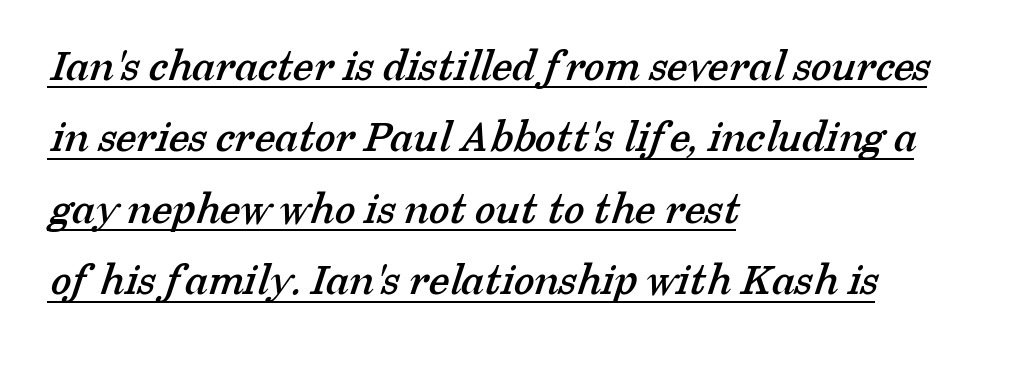
Q: Is the typeface a serif or a sans-serif typeface? A: Serif.
Q: Is the text underlined? A: Yes.
Q: How is the paragraph aligned? A: Left-aligned.
Q: Is the spacing between letters normal or unusually wide? A: Normal.
Q: Is the spacing between lines tight, normal or loose? A: Normal.
Q: Width (condensed, normal, or wide)? A: Normal.
Q: Stroke contrast? A: Low.
Q: x-height? A: Medium.
Q: Monospaced? A: No.
